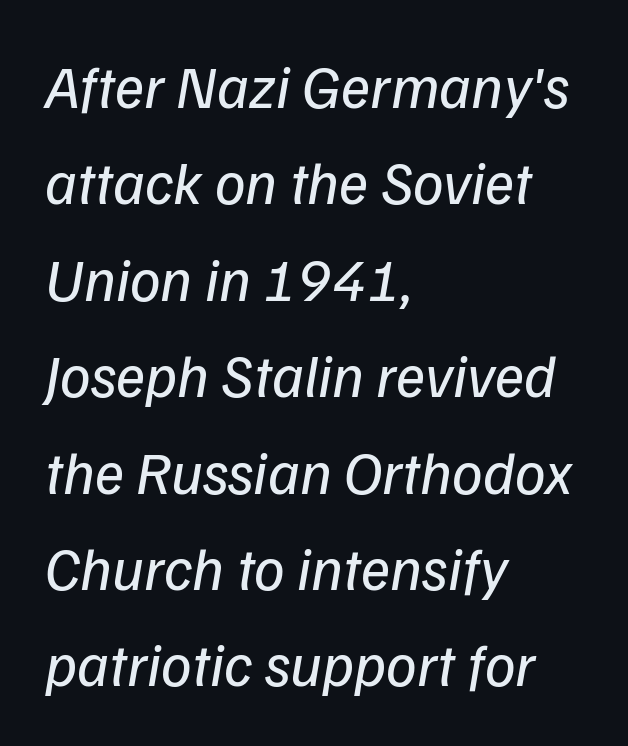
{"italic": "yes", "lean": "right", "slant_degrees": 9, "bold": "no", "weight": "regular", "width": "normal", "stroke_contrast": "low", "x_height": "medium", "monospaced": "no", "underline": "no", "align": "left", "line_spacing": "normal", "line_spacing_ratio": 1.58, "letter_spacing": "normal", "letter_spacing_em": 0.0, "glyph_px": 61}
